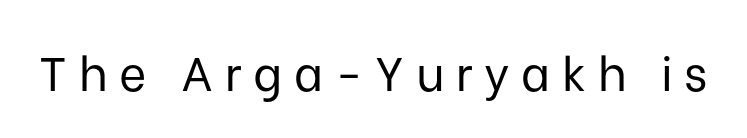
The image shows 47 px regular-weight sans-serif type, upright; set unusually wide letter spacing (+0.25 em), not underlined; low stroke contrast and a medium x-height.
